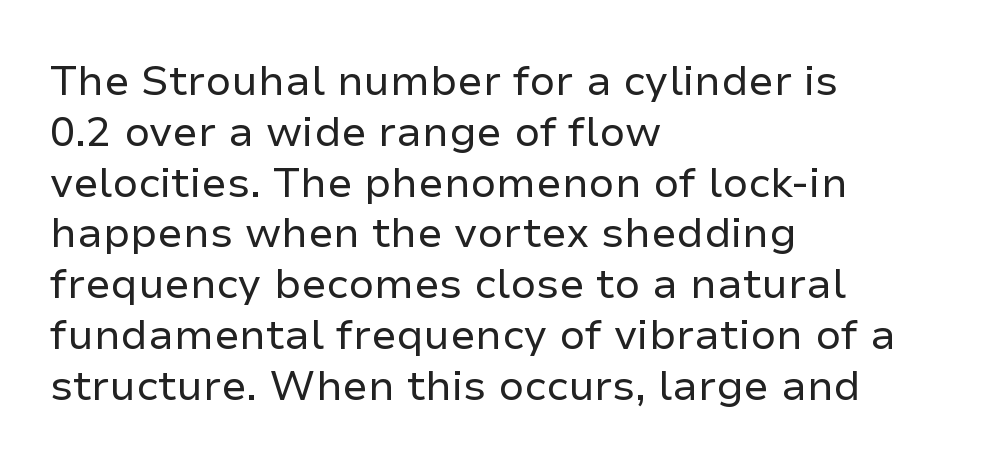
{"serif": "no", "italic": "no", "bold": "no", "weight": "regular", "width": "normal", "stroke_contrast": "low", "x_height": "medium", "monospaced": "no", "underline": "no", "align": "left", "line_spacing_ratio": 1.21, "letter_spacing": "normal", "letter_spacing_em": 0.0, "glyph_px": 42}
